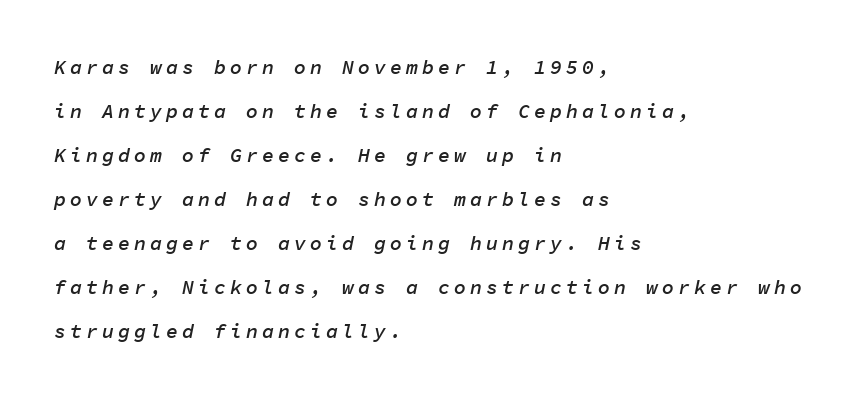
{"italic": "yes", "lean": "right", "slant_degrees": 11, "bold": "semi", "underline": "no", "align": "left", "line_spacing": "loose", "line_spacing_ratio": 2.2, "letter_spacing": "wide", "letter_spacing_em": 0.2, "glyph_px": 20}
